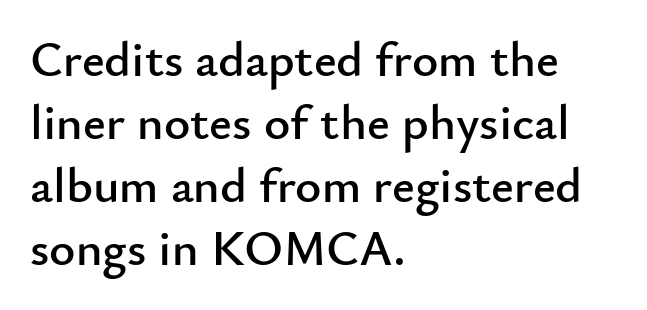
Check the space under the baseline: it is left empty. Each letter's strokes conclude bluntly, with no projecting serifs. Notice how the passage keeps a crisp vertical edge on the left only. Tracking value appears to be zero — textbook default spacing. The font's upright variant was chosen for this text.
